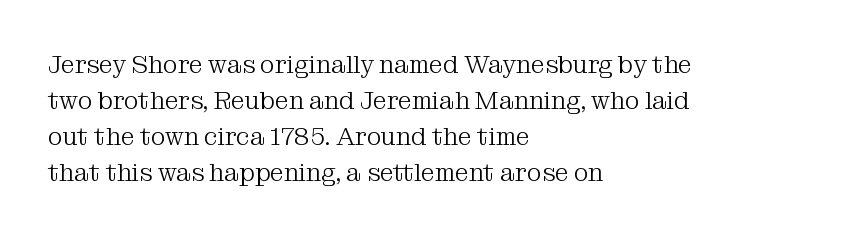
{"italic": "no", "bold": "no", "underline": "no", "align": "left", "line_spacing": "normal", "line_spacing_ratio": 1.44, "letter_spacing": "normal", "letter_spacing_em": 0.0, "glyph_px": 25}
